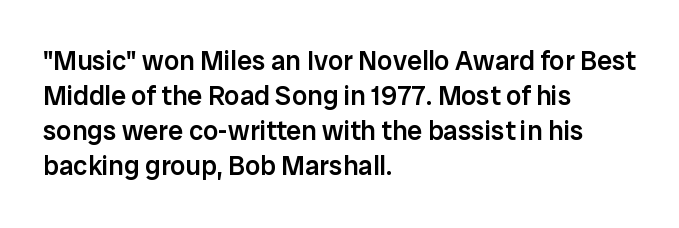
Heft: intermediate — a semibold. How are the letters spaced? Ordinarily, with no added tracking. A typesetter would call this leading conventional body-copy spacing. These lines are set flush left with a ragged right edge. No word sits above an underline. Posture: vertical.
